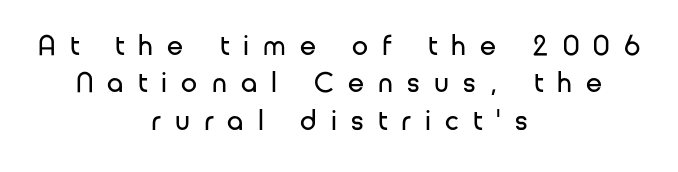
The image shows 29 px regular-weight sans-serif type, upright; set centered, normal line spacing (1.29x), unusually wide letter spacing (+0.49 em), not underlined; low stroke contrast and a medium x-height.
